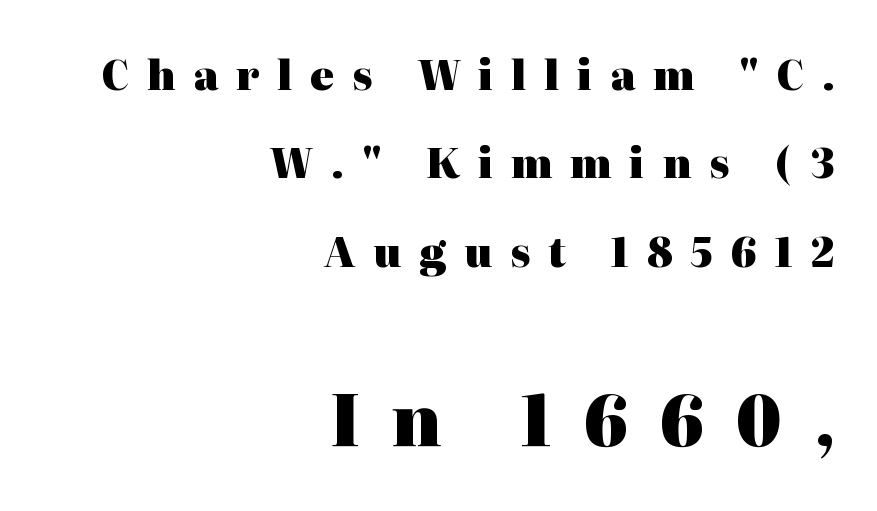
Q: Is the text bold? A: Yes.
Q: Is the text italic (slanted)? A: No, it is upright.
Q: Is the typeface a serif or a sans-serif typeface? A: Serif.
Q: Is the text underlined? A: No.
Q: How is the paragraph aligned? A: Right-aligned.
Q: Is the spacing between letters normal or unusually wide? A: Unusually wide.
Q: Is the spacing between lines tight, normal or loose? A: Loose.
Q: Which block of text is set in a larger size, the first (top) or the second (bottom)? A: The second (bottom) one.
Q: Width (condensed, normal, or wide)? A: Normal.
Q: Stroke contrast? A: High.
Q: x-height? A: Medium.
Q: Monospaced? A: No.
